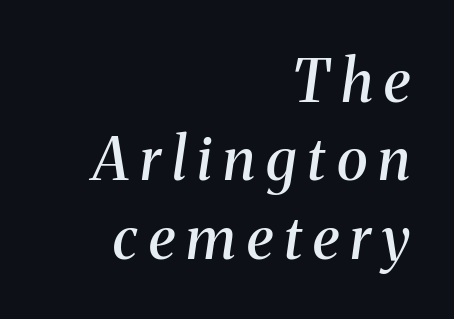
Think of a printed novel: that variable character pitch is what you see here. Serif or sans? Serif — the stroke terminals have little feet. The designer left line spacing at the default. Slanted lettering throughout. Notice the strokes are somewhat thickened but not fully heavy: this is a semibold.
